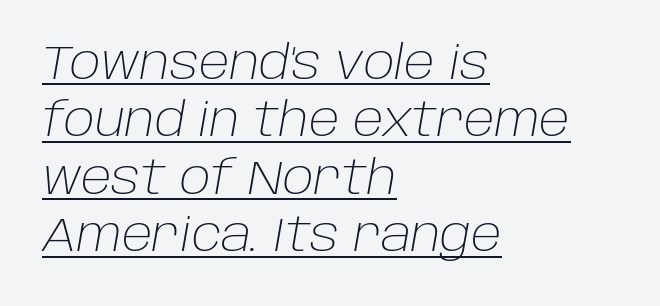
The image shows 46 px light type, italic (leaning right); set left-aligned, normal line spacing (1.25x), normal letter spacing, underlined; low stroke contrast and a large x-height.
